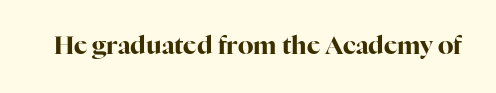
Underlining? Definitely not there. Strong, thick strokes mark this as bold type. This sample uses an upright cut, with every glyph sitting square on the baseline. A typesetter would call this zero additional tracking.
